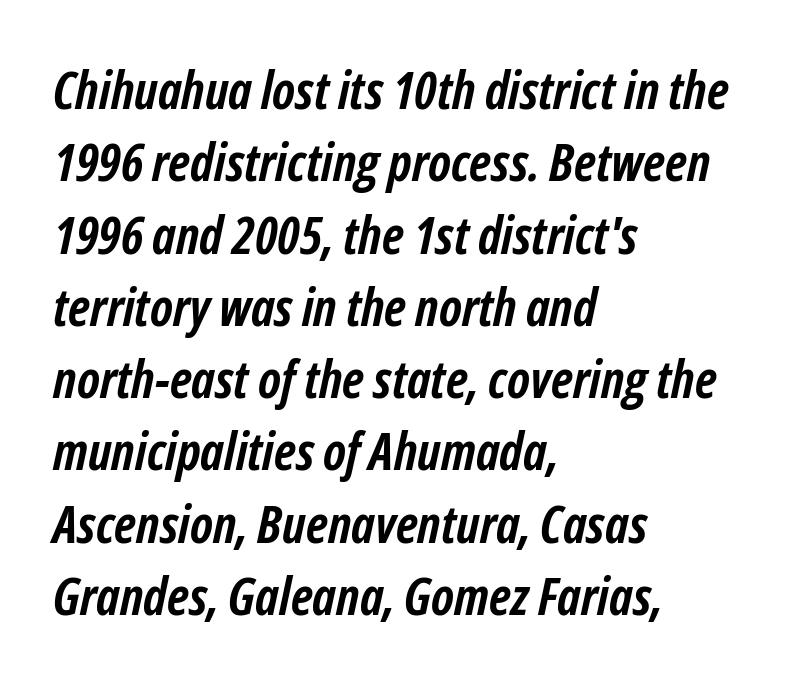
The image shows 52 px semibold, condensed type, italic (leaning right); set left-aligned, normal line spacing (1.39x), normal letter spacing, not underlined; low stroke contrast and a medium x-height.
